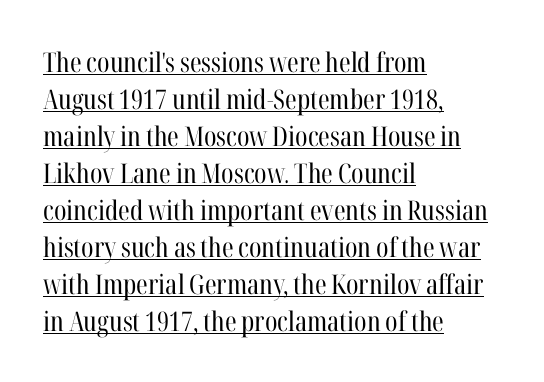
The image shows 27 px text type, upright; set left-aligned, normal line spacing (1.37x), normal letter spacing, underlined.
